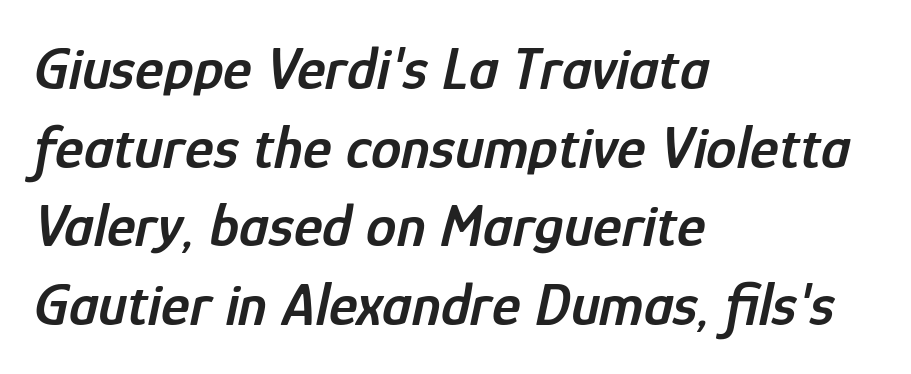
{"italic": "yes", "lean": "right", "slant_degrees": 12, "bold": "semi", "weight": "semibold", "width": "condensed", "stroke_contrast": "low", "x_height": "medium", "monospaced": "no", "underline": "no", "align": "left", "line_spacing": "normal", "line_spacing_ratio": 1.29, "letter_spacing": "normal", "letter_spacing_em": 0.0, "glyph_px": 61}
